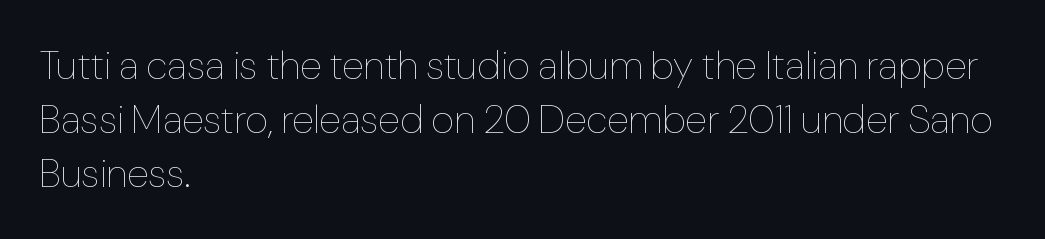
Q: Is the text bold? A: No.
Q: Is the text italic (slanted)? A: No, it is upright.
Q: Is the text underlined? A: No.
Q: How is the paragraph aligned? A: Left-aligned.
Q: Is the spacing between letters normal or unusually wide? A: Normal.
Q: Is the spacing between lines tight, normal or loose? A: Normal.
Q: Width (condensed, normal, or wide)? A: Normal.
Q: Stroke contrast? A: Low.
Q: x-height? A: Medium.
Q: Monospaced? A: No.
